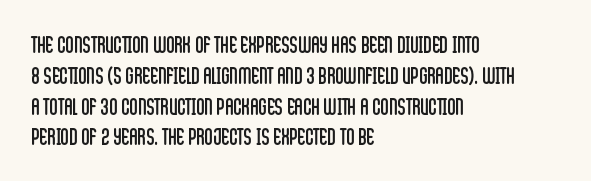
Descenders are the only things crossing below the line. The font sits on the lighter half of the weight spectrum, regular included. Does the copy run flush right? No — it runs flush left. Vertically, the passage feels balanced, rows spaced as you'd expect.
